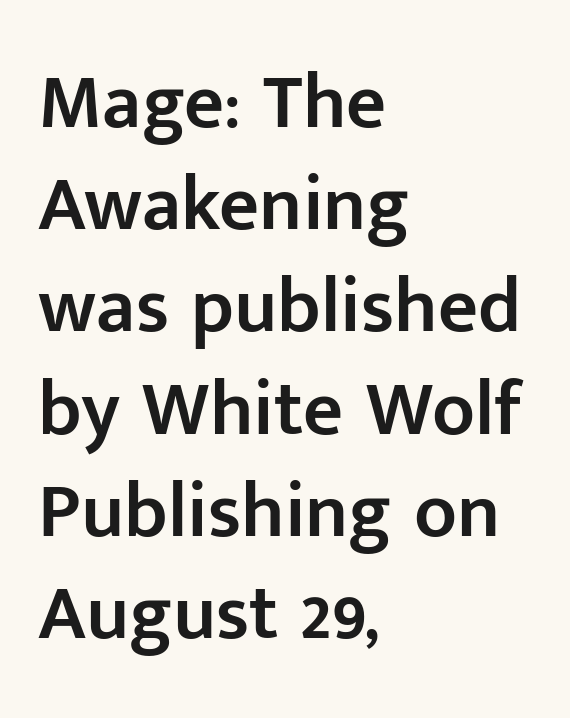
The image shows 78 px semibold sans-serif type, upright; set left-aligned, normal line spacing (1.31x), normal letter spacing, not underlined; low stroke contrast and a medium x-height.
